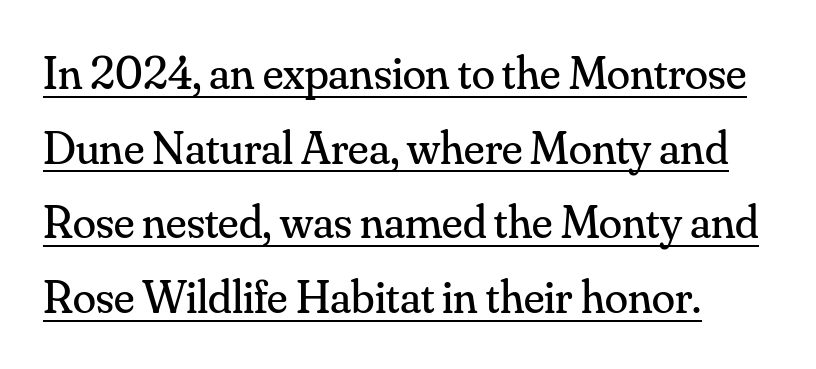
Q: Is the text bold? A: No.
Q: Is the text italic (slanted)? A: No, it is upright.
Q: Is the typeface a serif or a sans-serif typeface? A: Serif.
Q: Is the text underlined? A: Yes.
Q: Is the spacing between letters normal or unusually wide? A: Normal.
Q: Is the spacing between lines tight, normal or loose? A: Normal.
Q: Width (condensed, normal, or wide)? A: Normal.
Q: Stroke contrast? A: Medium.
Q: x-height? A: Small.
Q: Monospaced? A: No.
